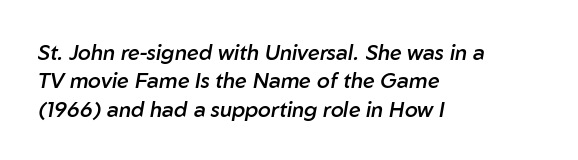
The image shows 21 px text type, italic (leaning right); set left-aligned, normal line spacing (1.35x), normal letter spacing, not underlined.
